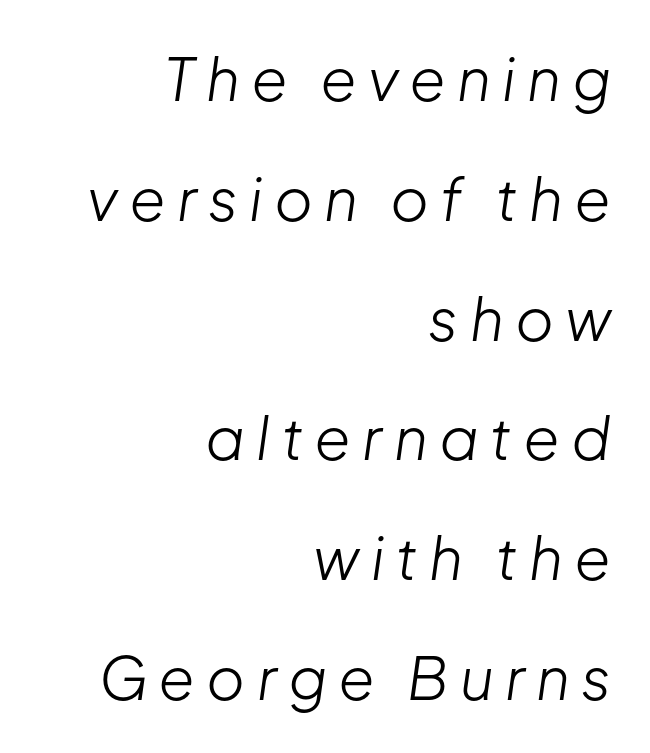
Emphasis-style slanted type is in use. Has an underline been added? It has not. Where is the straight margin? On the right. This sample has the flowing, uneven cadence of proportional lettering. Bold? No — there's no thickening of the strokes.
